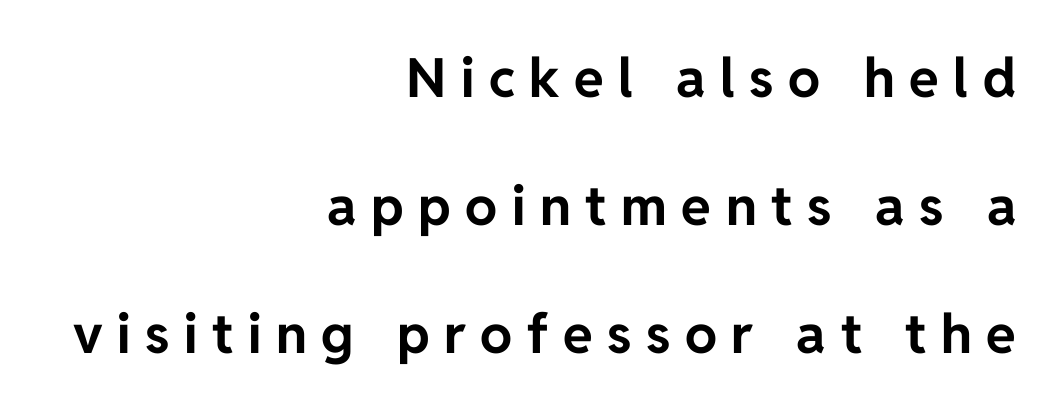
Q: Is the text bold? A: Yes.
Q: Is the text italic (slanted)? A: No, it is upright.
Q: Is the typeface a serif or a sans-serif typeface? A: Sans-serif.
Q: Is the text underlined? A: No.
Q: How is the paragraph aligned? A: Right-aligned.
Q: Is the spacing between letters normal or unusually wide? A: Unusually wide.
Q: Is the spacing between lines tight, normal or loose? A: Loose.
Q: Width (condensed, normal, or wide)? A: Normal.
Q: Stroke contrast? A: Low.
Q: x-height? A: Medium.
Q: Monospaced? A: No.
